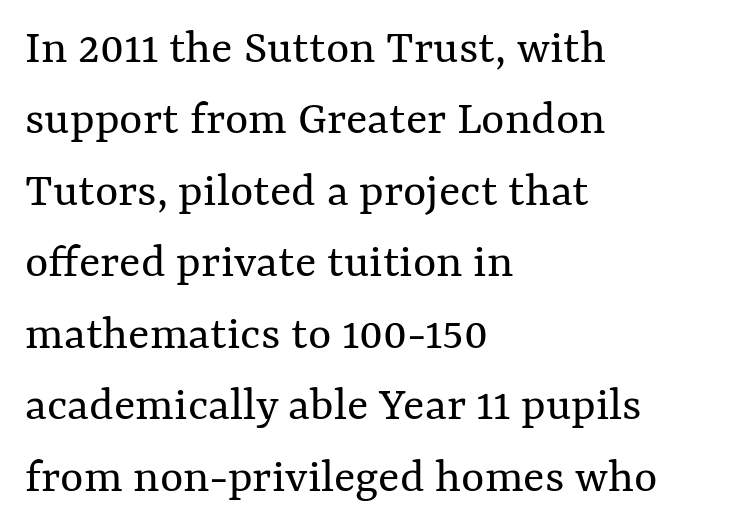
The image shows 50 px regular-weight type, upright; set left-aligned, normal line spacing (1.43x), normal letter spacing, not underlined; medium stroke contrast and a medium x-height.
